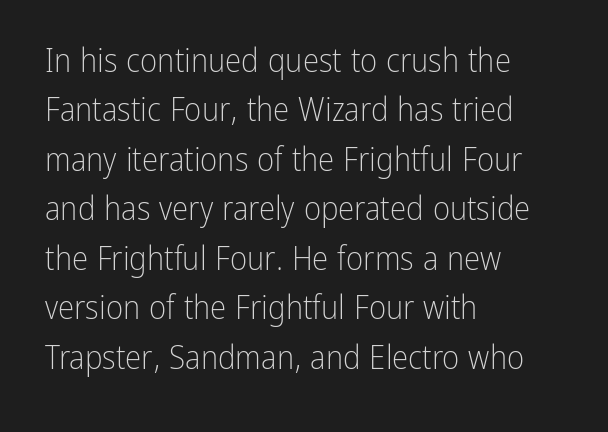
Q: Is the text bold? A: No.
Q: Is the text italic (slanted)? A: No, it is upright.
Q: Is the typeface a serif or a sans-serif typeface? A: Sans-serif.
Q: Is the text underlined? A: No.
Q: How is the paragraph aligned? A: Left-aligned.
Q: Is the spacing between letters normal or unusually wide? A: Normal.
Q: Is the spacing between lines tight, normal or loose? A: Normal.
Q: Width (condensed, normal, or wide)? A: Condensed.
Q: Stroke contrast? A: Low.
Q: x-height? A: Medium.
Q: Monospaced? A: No.
